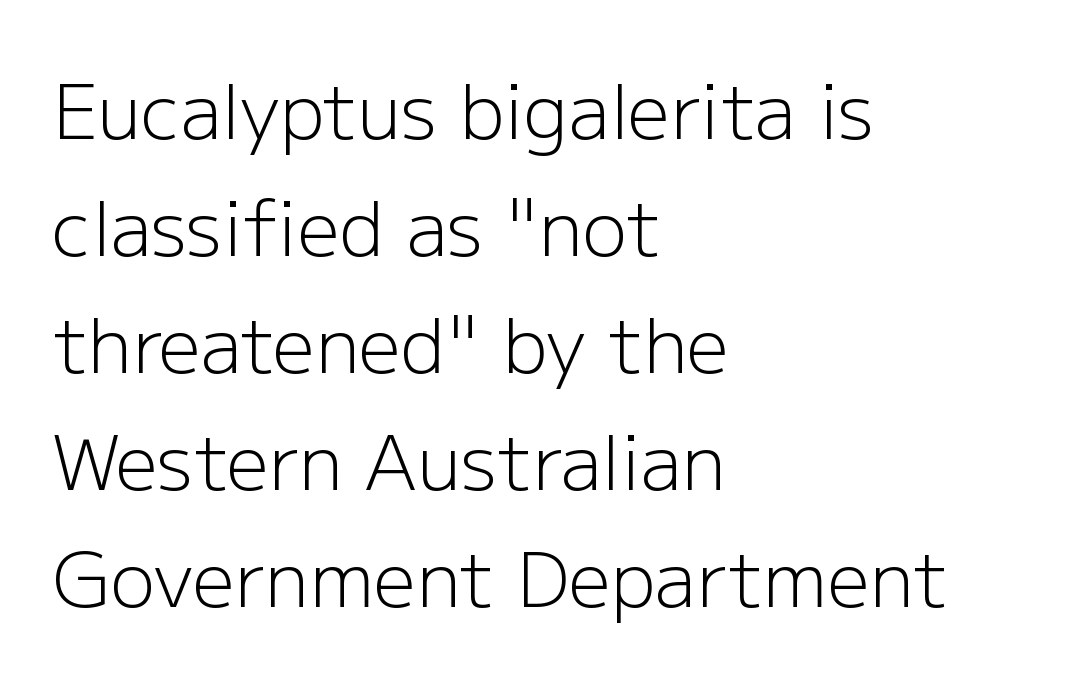
The image shows 75 px light sans-serif type, upright; set left-aligned, normal line spacing (1.56x), normal letter spacing, not underlined; low stroke contrast and a medium x-height.
